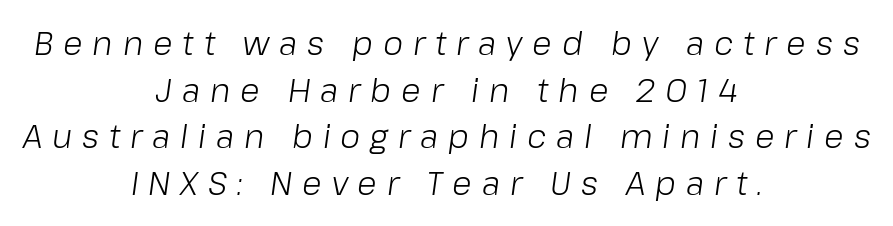
Q: Is the text bold? A: No.
Q: Is the text italic (slanted)? A: Yes, it leans right by about 8 degrees.
Q: Is the text underlined? A: No.
Q: How is the paragraph aligned? A: Centered.
Q: Is the spacing between letters normal or unusually wide? A: Unusually wide.
Q: Is the spacing between lines tight, normal or loose? A: Normal.
Q: Width (condensed, normal, or wide)? A: Normal.
Q: Stroke contrast? A: Low.
Q: x-height? A: Medium.
Q: Monospaced? A: No.
